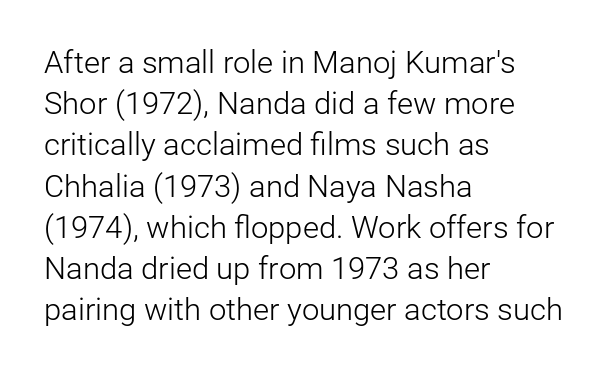
The image shows 31 px light sans-serif type, upright; set left-aligned, normal line spacing (1.33x), normal letter spacing, not underlined; low stroke contrast and a medium x-height.
